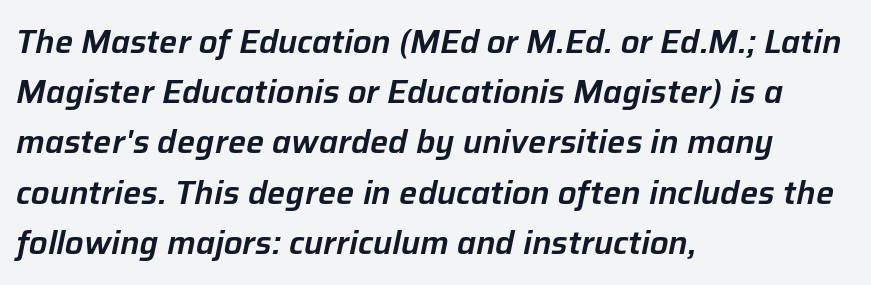
Q: Is the text italic (slanted)? A: Yes, it leans right by about 12 degrees.
Q: Is the text underlined? A: No.
Q: How is the paragraph aligned? A: Left-aligned.
Q: Is the spacing between letters normal or unusually wide? A: Normal.
Q: Is the spacing between lines tight, normal or loose? A: Normal.
Q: Width (condensed, normal, or wide)? A: Normal.
Q: Stroke contrast? A: Low.
Q: x-height? A: Medium.
Q: Monospaced? A: No.
